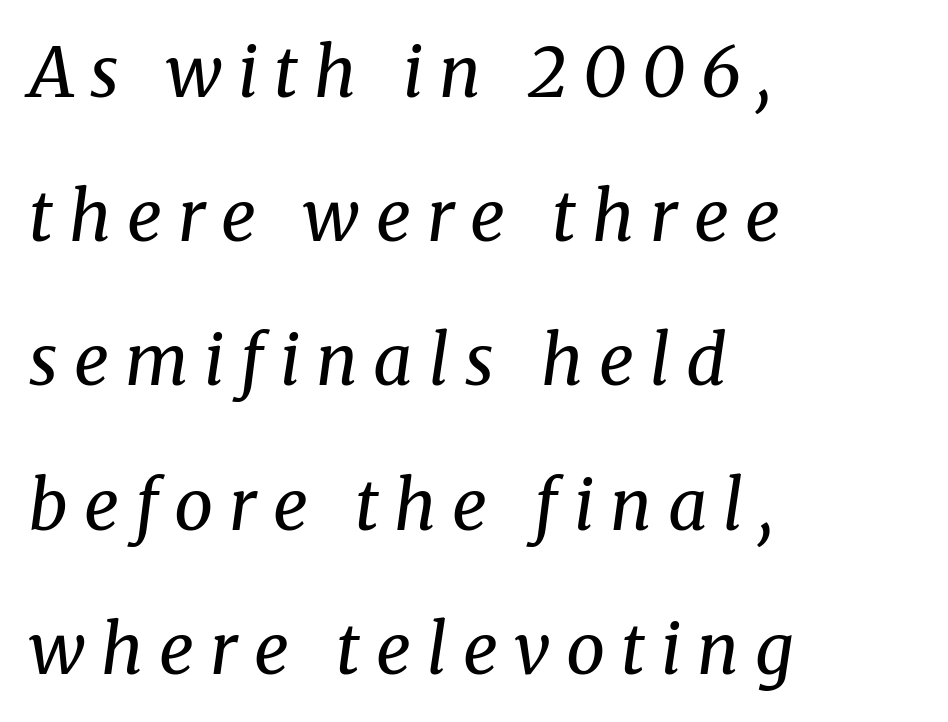
You can tell it's italic because the verticals aren't actually vertical. No heavy texture on the line: the type isn't bold. The block of text is sparse from top to bottom, with ample space between rows. The face used here is seriffed, in the tradition of book romans. Proportional: the letters do not fall into vertical columns.
